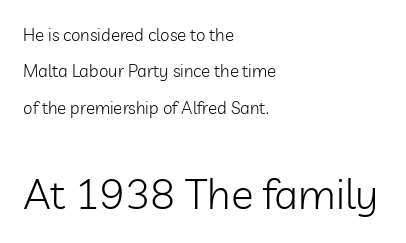
{"serif": "no", "italic": "no", "bold": "no", "weight": "light", "width": "normal", "stroke_contrast": "low", "x_height": "medium", "monospaced": "no", "underline": "no", "align": "left", "line_spacing": "loose", "line_spacing_ratio": 2.14, "letter_spacing": "normal", "letter_spacing_em": 0.0, "larger_block": "second", "size_ratio": 2.47, "glyph_px": 42}
